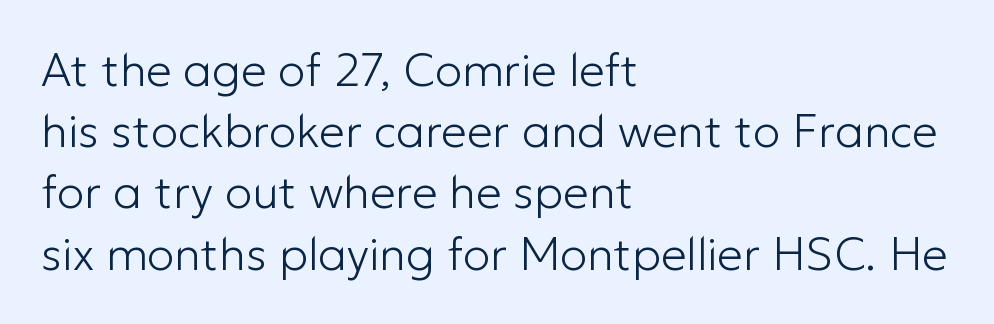
Q: Is the text bold? A: No.
Q: Is the text italic (slanted)? A: No, it is upright.
Q: Is the typeface a serif or a sans-serif typeface? A: Sans-serif.
Q: Is the text underlined? A: No.
Q: How is the paragraph aligned? A: Left-aligned.
Q: Is the spacing between letters normal or unusually wide? A: Normal.
Q: Is the spacing between lines tight, normal or loose? A: Normal.
Q: Width (condensed, normal, or wide)? A: Normal.
Q: Stroke contrast? A: Low.
Q: x-height? A: Medium.
Q: Monospaced? A: No.
